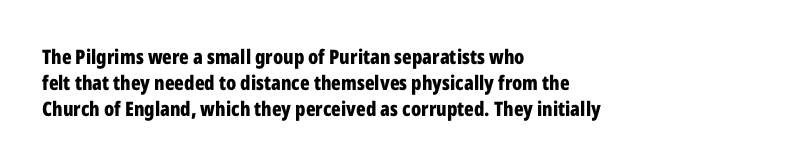
{"italic": "no", "bold": "yes", "underline": "no", "align": "left", "line_spacing": "normal", "line_spacing_ratio": 1.29, "letter_spacing": "normal", "letter_spacing_em": 0.0, "glyph_px": 20}
